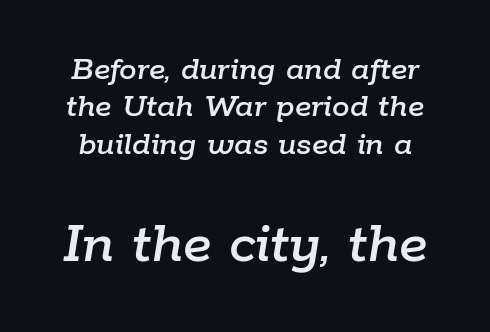
The image shows 61 px text type, italic (leaning right); set tight line spacing (1.07x), normal letter spacing, not underlined; the second (bottom) block is 1.74x larger; low stroke contrast and a medium x-height.
